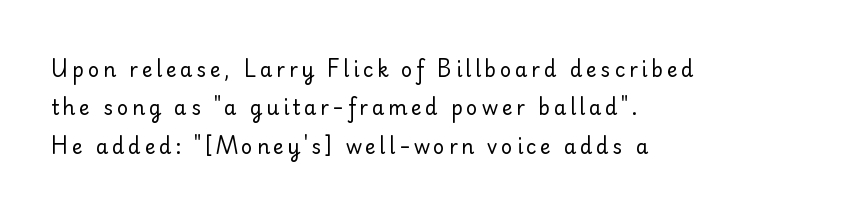
{"italic": "no", "bold": "no", "underline": "no", "align": "left", "line_spacing": "loose", "line_spacing_ratio": 1.92, "glyph_px": 20}
